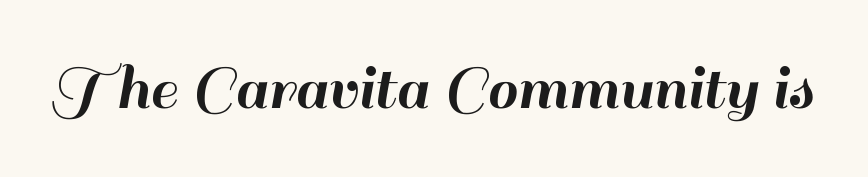
Q: Is the text italic (slanted)? A: Yes.
Q: Is the typeface a serif or a sans-serif typeface? A: Sans-serif.
Q: Is the text underlined? A: No.
Q: Is the spacing between letters normal or unusually wide? A: Normal.
Q: Width (condensed, normal, or wide)? A: Normal.
Q: Stroke contrast? A: High.
Q: x-height? A: Small.
Q: Monospaced? A: No.
